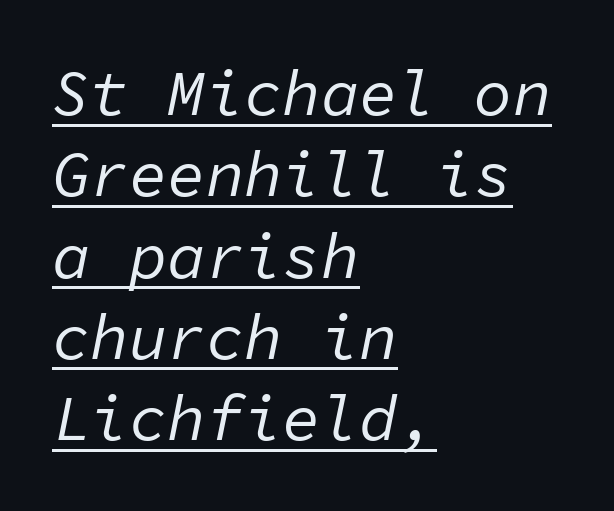
Q: Is the text bold? A: No.
Q: Is the text italic (slanted)? A: Yes, it leans right by about 11 degrees.
Q: Is the text underlined? A: Yes.
Q: How is the paragraph aligned? A: Left-aligned.
Q: Is the spacing between letters normal or unusually wide? A: Normal.
Q: Is the spacing between lines tight, normal or loose? A: Normal.
Q: Width (condensed, normal, or wide)? A: Normal.
Q: Stroke contrast? A: Low.
Q: x-height? A: Medium.
Q: Monospaced? A: Yes.
